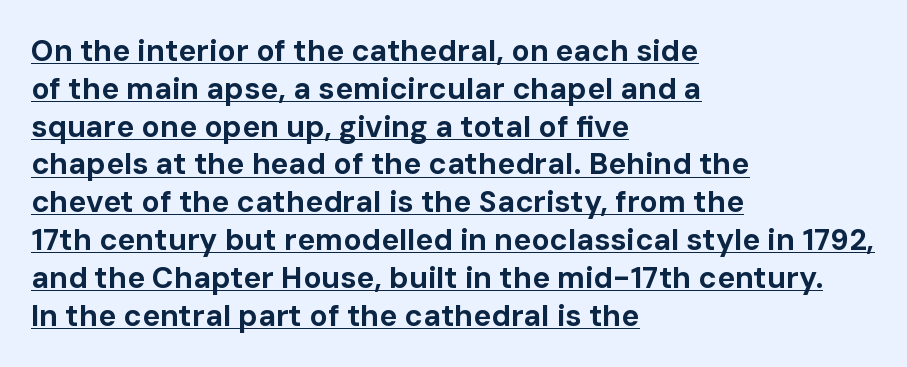
Q: Is the text bold? A: Yes.
Q: Is the text italic (slanted)? A: No, it is upright.
Q: Is the typeface a serif or a sans-serif typeface? A: Sans-serif.
Q: Is the text underlined? A: Yes.
Q: How is the paragraph aligned? A: Left-aligned.
Q: Is the spacing between letters normal or unusually wide? A: Normal.
Q: Is the spacing between lines tight, normal or loose? A: Normal.
Q: Width (condensed, normal, or wide)? A: Normal.
Q: Stroke contrast? A: Low.
Q: x-height? A: Medium.
Q: Monospaced? A: No.
